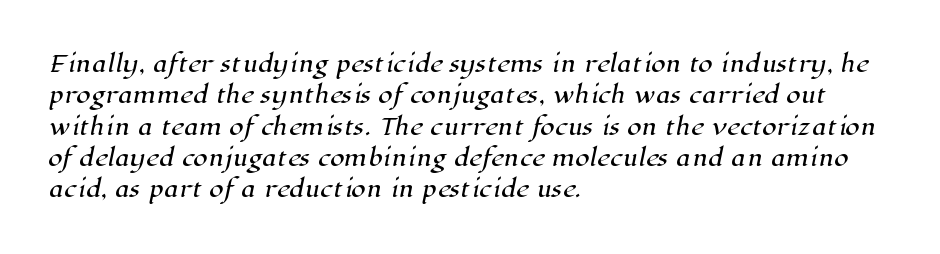
The image shows 23 px text type; set left-aligned, normal line spacing (1.36x), normal letter spacing, not underlined.
